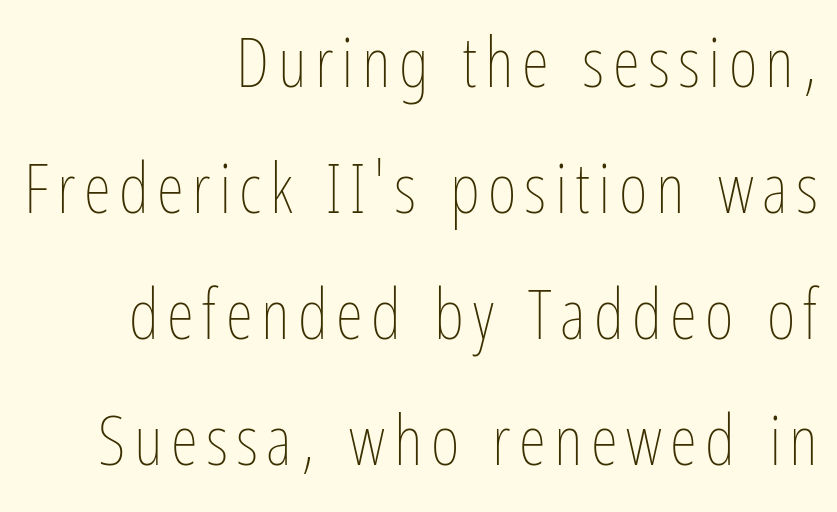
Q: Is the text bold? A: No.
Q: Is the text italic (slanted)? A: No, it is upright.
Q: Is the text underlined? A: No.
Q: How is the paragraph aligned? A: Right-aligned.
Q: Width (condensed, normal, or wide)? A: Condensed.
Q: Stroke contrast? A: Low.
Q: x-height? A: Medium.
Q: Monospaced? A: No.
